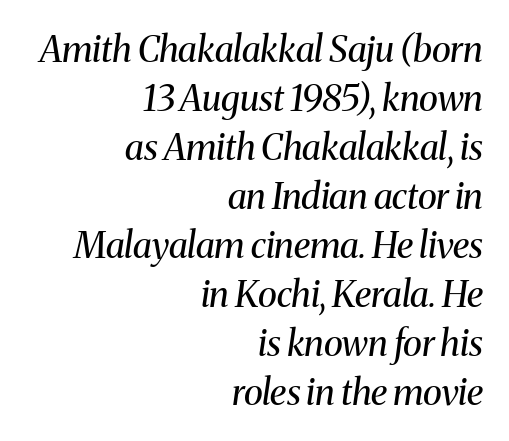
Is this a sans? No — the strokes have serifs. Each row of text sits above clean, open space. The font sits on the lighter half of the weight spectrum, regular included. Glyph-to-glyph distance matches everyday printed text. In terms of posture, this sample is oblique. The paragraph has a hard right edge and a soft left edge.
